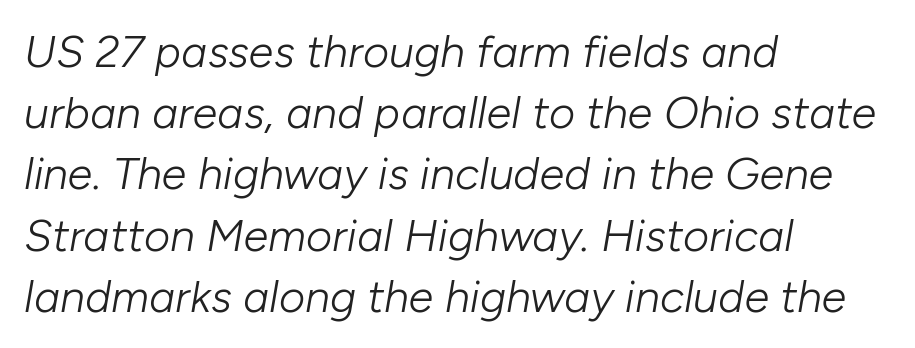
The image shows 45 px light type, italic (leaning right); set left-aligned, normal line spacing (1.36x), normal letter spacing, not underlined; low stroke contrast and a medium x-height.
